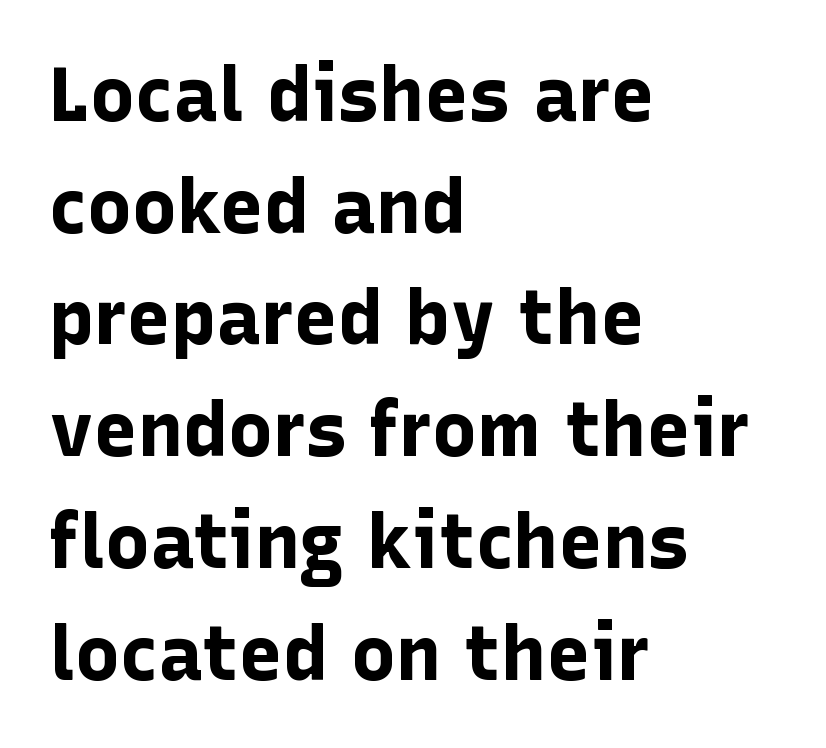
This is sans-serif lettering, the kind often seen on screens and signage. The ragged edge is on the right, which tells us the setting is flush left. Note the varied advance widths — an 'i' is clearly narrower than an 'm'. The type sits square on the baseline with zero lean.
